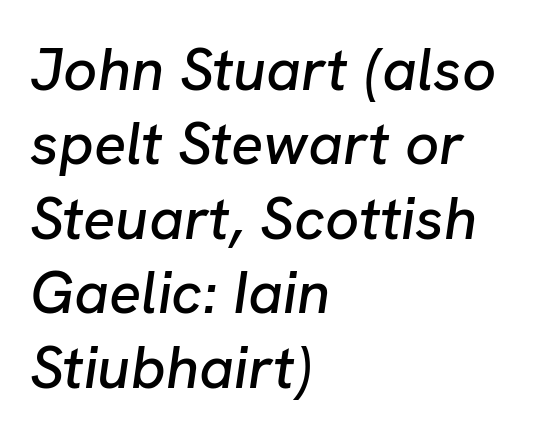
Decoration check: the copy has no underline. The letters are slanted; this is an italic face. The compositor pushed each line to the left boundary. Inter-character spacing is left at the font's built-in metrics. Note the varied advance widths — an 'i' is clearly narrower than an 'm'.
